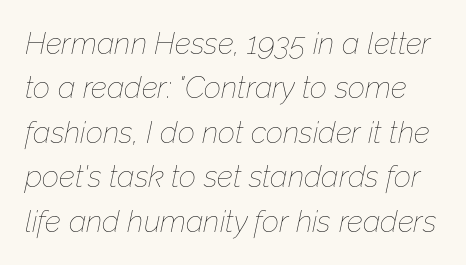
Q: Is the text bold? A: No.
Q: Is the text italic (slanted)? A: Yes, it leans right by about 12 degrees.
Q: Is the text underlined? A: No.
Q: Is the spacing between letters normal or unusually wide? A: Normal.
Q: Is the spacing between lines tight, normal or loose? A: Normal.
Q: Width (condensed, normal, or wide)? A: Normal.
Q: Stroke contrast? A: Low.
Q: x-height? A: Medium.
Q: Monospaced? A: No.
